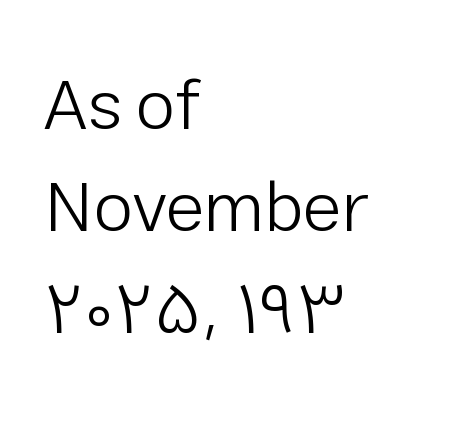
Q: Is the text bold? A: No.
Q: Is the text italic (slanted)? A: No, it is upright.
Q: Is the typeface a serif or a sans-serif typeface? A: Sans-serif.
Q: Is the text underlined? A: No.
Q: How is the paragraph aligned? A: Left-aligned.
Q: Is the spacing between letters normal or unusually wide? A: Normal.
Q: Is the spacing between lines tight, normal or loose? A: Normal.
Q: Width (condensed, normal, or wide)? A: Normal.
Q: Stroke contrast? A: Low.
Q: x-height? A: Medium.
Q: Monospaced? A: No.
